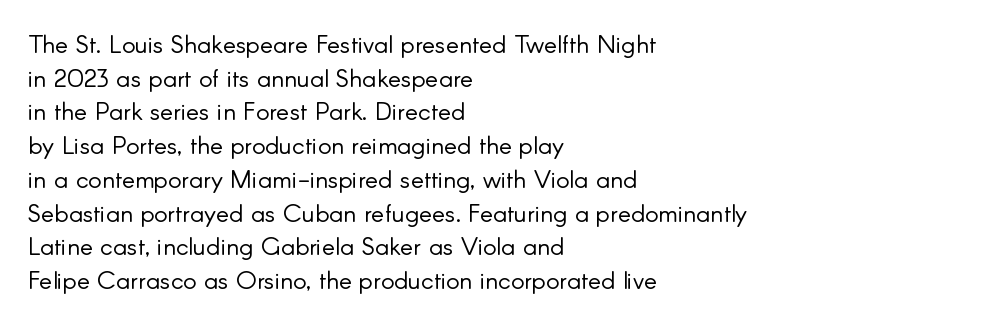
Q: Is the text bold? A: No.
Q: Is the text italic (slanted)? A: No, it is upright.
Q: Is the text underlined? A: No.
Q: How is the paragraph aligned? A: Left-aligned.
Q: Is the spacing between letters normal or unusually wide? A: Normal.
Q: Is the spacing between lines tight, normal or loose? A: Normal.
